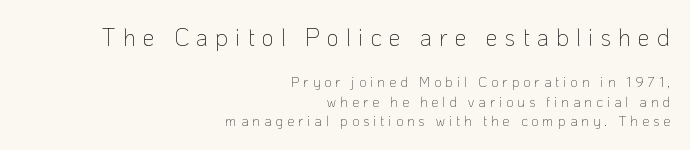
{"italic": "no", "bold": "no", "underline": "no", "align": "right", "line_spacing": "normal", "line_spacing_ratio": 1.38, "letter_spacing": "wide", "letter_spacing_em": 0.29, "larger_block": "first", "size_ratio": 1.71, "glyph_px": 24}
